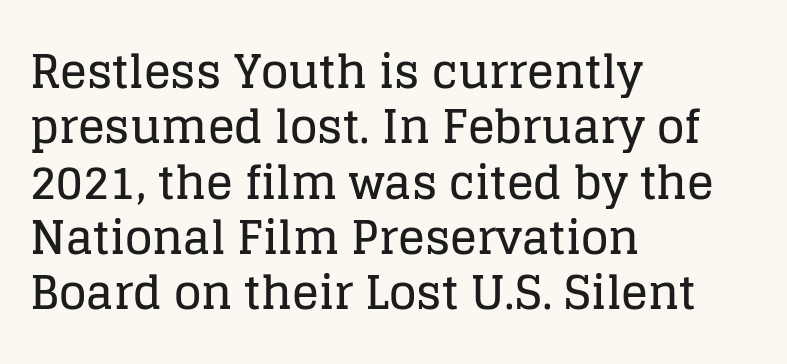
This sample uses an upright cut, with every glyph sitting square on the baseline. The passage shown is not underscored anywhere. The passage shown is typeset with a serif family. The ragged edge is on the right, which tells us the setting is flush left. Look at the tracking — it's just the regular setting, nothing added. Varying glyph widths throughout — classic text-font behaviour.
